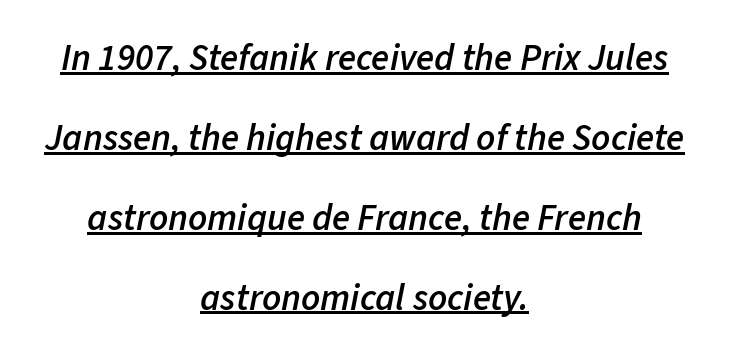
The image shows 37 px semibold type, italic (leaning right); set centered, loose line spacing (2.16x), normal letter spacing, underlined; low stroke contrast and a medium x-height.
